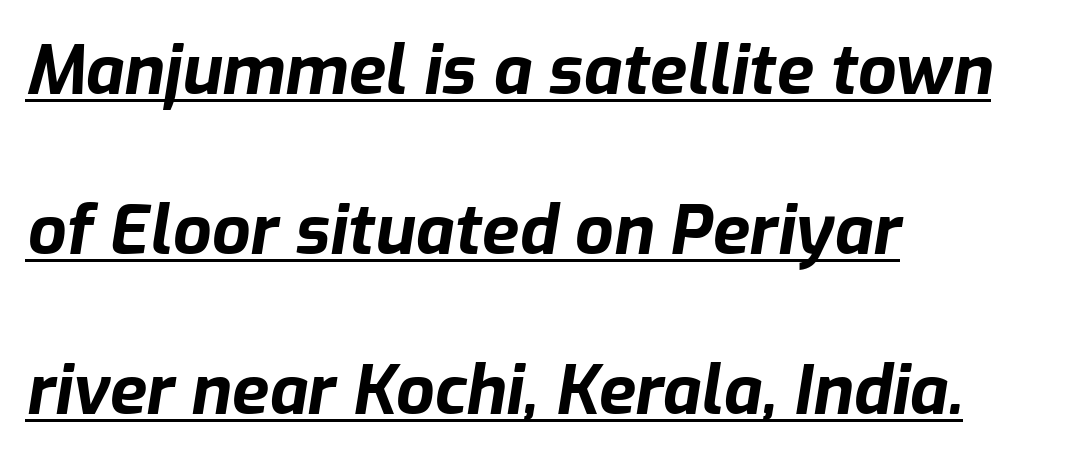
Q: Is the text bold? A: Yes.
Q: Is the text italic (slanted)? A: Yes, it leans right by about 9 degrees.
Q: Is the text underlined? A: Yes.
Q: How is the paragraph aligned? A: Left-aligned.
Q: Is the spacing between letters normal or unusually wide? A: Normal.
Q: Is the spacing between lines tight, normal or loose? A: Loose.
Q: Width (condensed, normal, or wide)? A: Normal.
Q: Stroke contrast? A: Low.
Q: x-height? A: Medium.
Q: Monospaced? A: No.
